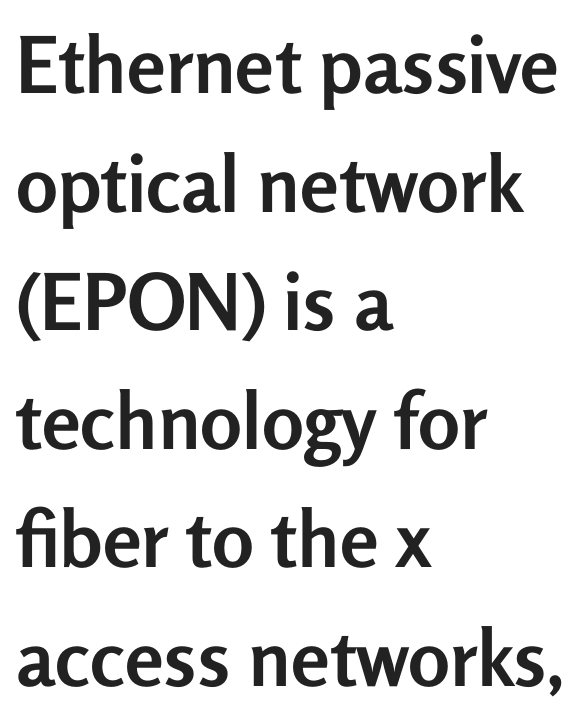
This sample has the flowing, uneven cadence of proportional lettering. Weight: bold. The typeface chosen for these lines omits serifs. This rendering features lettering with no underline. Each line starts at the same left margin while the right side varies.
